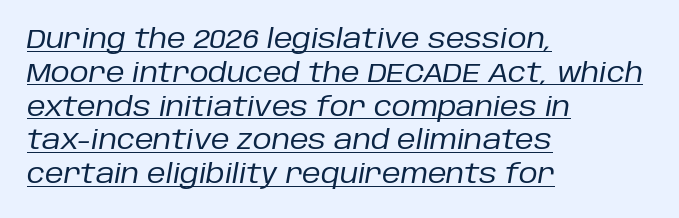
{"italic": "yes", "lean": "right", "slant_degrees": 10, "bold": "no", "underline": "yes", "align": "left", "line_spacing": "normal", "line_spacing_ratio": 1.3, "letter_spacing": "normal", "letter_spacing_em": 0.0, "glyph_px": 26}
